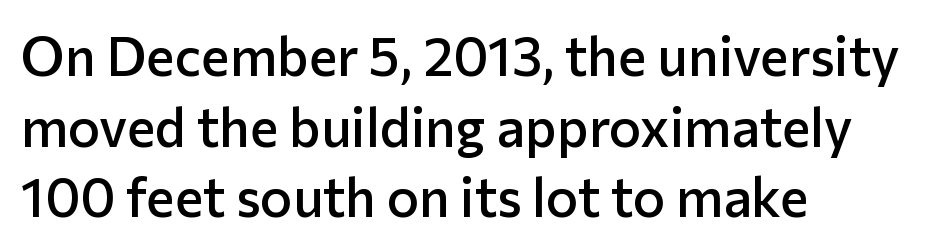
Q: Is the text bold? A: Semi-bold.
Q: Is the text italic (slanted)? A: No, it is upright.
Q: Is the typeface a serif or a sans-serif typeface? A: Sans-serif.
Q: Is the text underlined? A: No.
Q: How is the paragraph aligned? A: Left-aligned.
Q: Is the spacing between letters normal or unusually wide? A: Normal.
Q: Is the spacing between lines tight, normal or loose? A: Normal.
Q: Width (condensed, normal, or wide)? A: Normal.
Q: Stroke contrast? A: Low.
Q: x-height? A: Medium.
Q: Monospaced? A: No.
